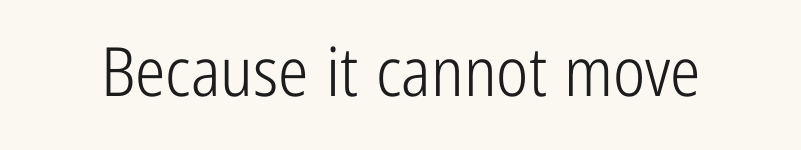
The image shows 68 px light, condensed sans-serif type, upright; set normal letter spacing, not underlined; low stroke contrast and a medium x-height.
